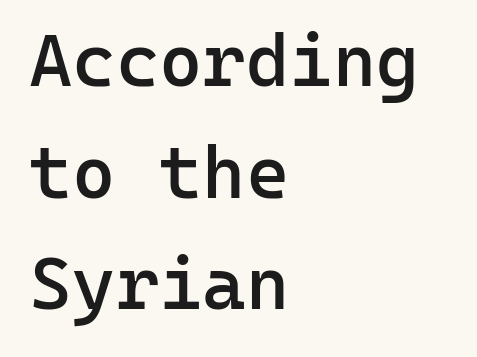
The image shows 74 px semibold sans-serif type, upright, monospaced; set left-aligned, normal line spacing (1.51x), normal letter spacing, not underlined; low stroke contrast and a medium x-height.
